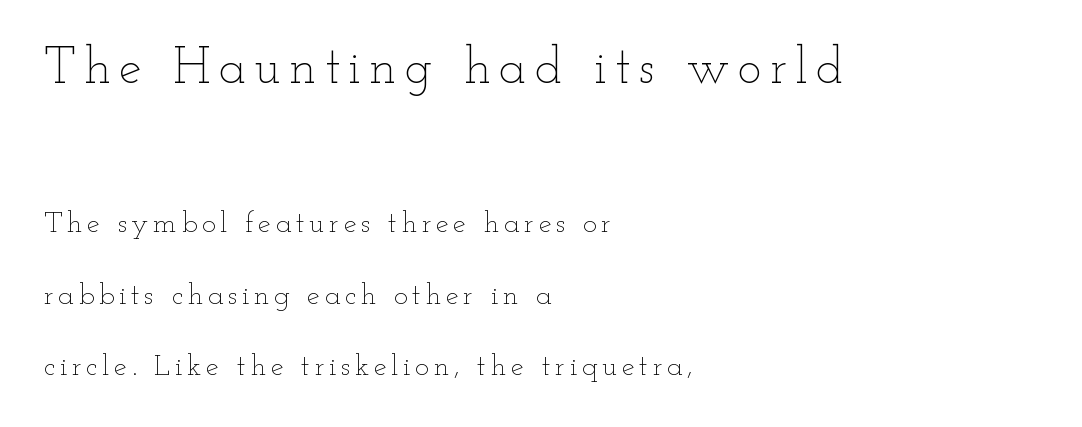
Anything drawn beneath the words? Only blank space. The type sits square on the baseline with zero lean. Nothing heavy about these letters — not bold at all. Visually the block forms a straight wall on the left and a jagged coastline on the right.
